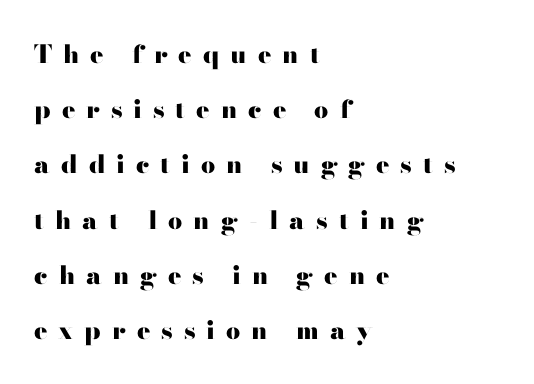
The image shows 25 px bold type, upright; set left-aligned, loose line spacing (2.21x), unusually wide letter spacing (+0.44 em), not underlined.
